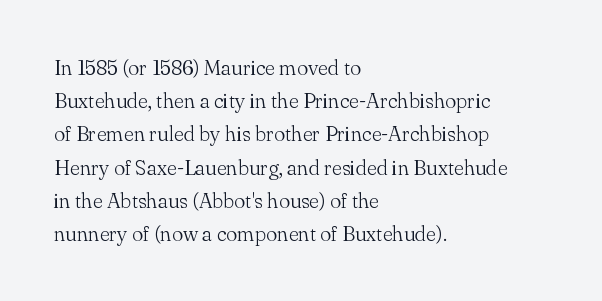
{"italic": "no", "bold": "no", "underline": "no", "align": "left", "line_spacing": "normal", "line_spacing_ratio": 1.58, "letter_spacing": "normal", "letter_spacing_em": 0.0, "glyph_px": 21}
